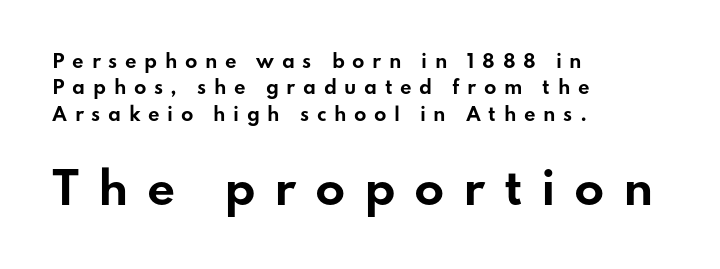
{"serif": "no", "italic": "no", "bold": "yes", "weight": "bold", "width": "wide", "stroke_contrast": "low", "x_height": "small", "monospaced": "no", "underline": "no", "align": "left", "line_spacing": "normal", "line_spacing_ratio": 1.47, "letter_spacing": "wide", "letter_spacing_em": 0.42, "larger_block": "second", "size_ratio": 2.44, "glyph_px": 44}
